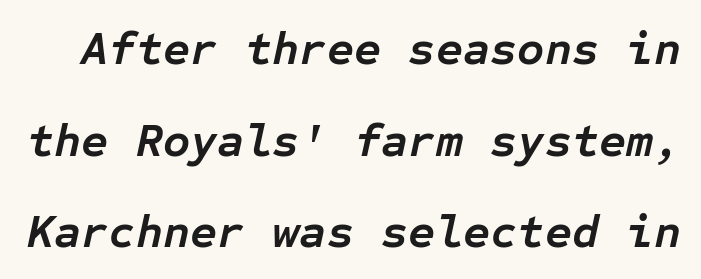
A typesetter would call this monospace, since all characters share one set width. These words are printed bold, with thick strokes throughout. Short note: letters normally spaced. Clear beneath every line of the passage.
